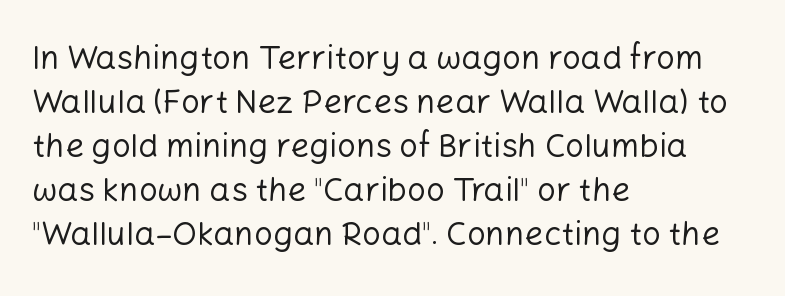
The image shows 33 px regular-weight sans-serif type, upright; set left-aligned, normal line spacing (1.33x), normal letter spacing, not underlined; low stroke contrast and a medium x-height.
